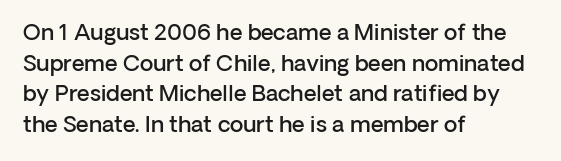
Q: Is the text bold? A: Semi-bold.
Q: Is the text italic (slanted)? A: No, it is upright.
Q: Is the text underlined? A: No.
Q: How is the paragraph aligned? A: Left-aligned.
Q: Is the spacing between letters normal or unusually wide? A: Normal.
Q: Is the spacing between lines tight, normal or loose? A: Normal.
